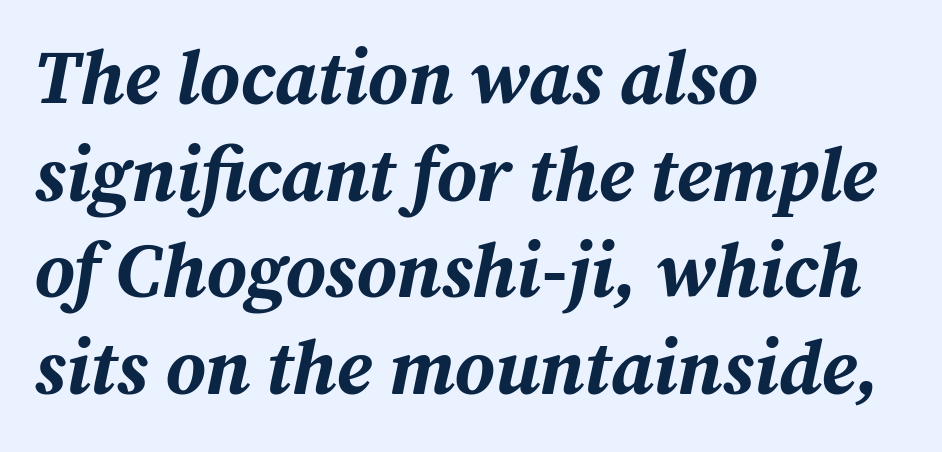
Q: Is the text bold? A: Yes.
Q: Is the text italic (slanted)? A: Yes, it leans right by about 12 degrees.
Q: Is the text underlined? A: No.
Q: How is the paragraph aligned? A: Left-aligned.
Q: Is the spacing between letters normal or unusually wide? A: Normal.
Q: Is the spacing between lines tight, normal or loose? A: Normal.
Q: Width (condensed, normal, or wide)? A: Normal.
Q: Stroke contrast? A: Medium.
Q: x-height? A: Medium.
Q: Monospaced? A: No.
